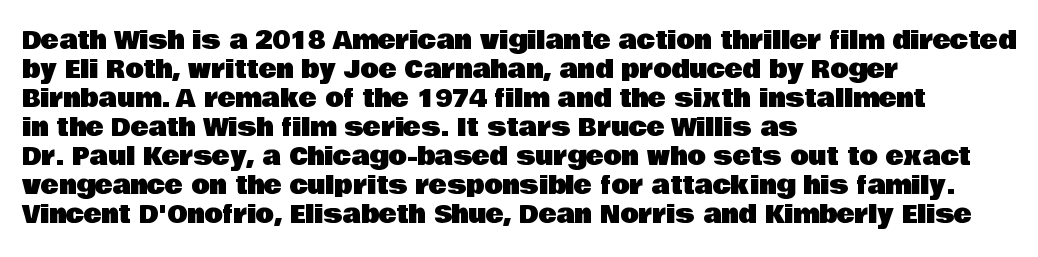
{"italic": "no", "underline": "no", "align": "left", "line_spacing_ratio": 1.21, "letter_spacing": "normal", "letter_spacing_em": 0.0, "glyph_px": 24}
